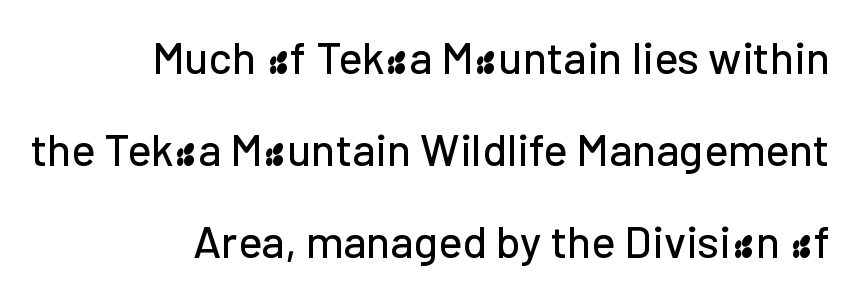
The image shows 45 px sans-serif type, upright; set right-aligned, loose line spacing (2.04x), normal letter spacing, not underlined; low stroke contrast and a medium x-height.
